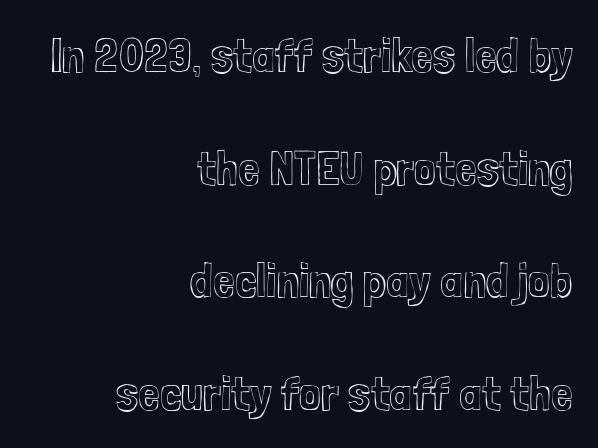
Q: Is the text italic (slanted)? A: No, it is upright.
Q: Is the text underlined? A: No.
Q: How is the paragraph aligned? A: Right-aligned.
Q: Is the spacing between letters normal or unusually wide? A: Normal.
Q: Is the spacing between lines tight, normal or loose? A: Loose.
Q: Width (condensed, normal, or wide)? A: Condensed.
Q: x-height? A: Medium.
Q: Monospaced? A: No.
